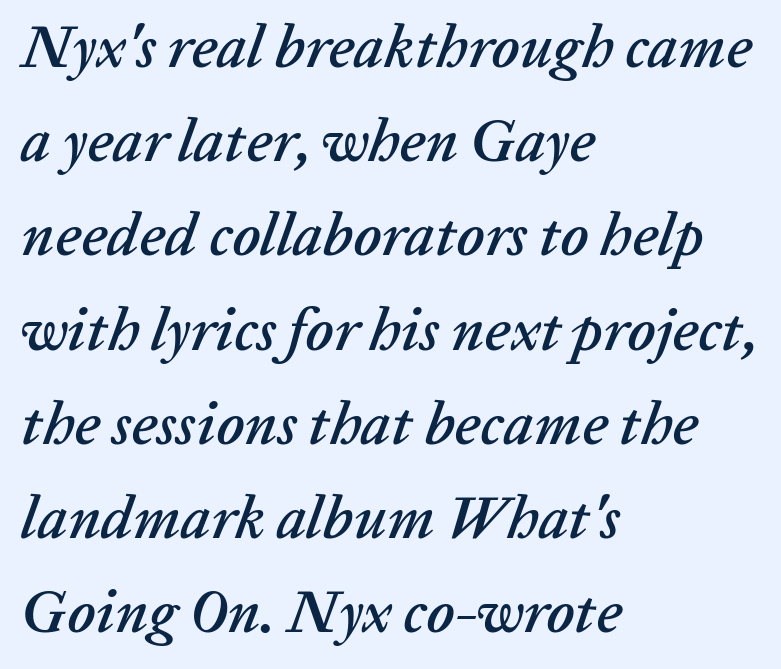
The rendering uses natural spacing where letterforms have individual widths. Compared with a centered layout, this one pins lines to the left instead. The specimen reads as italic at a glance. Check under the words: just untouched page.
